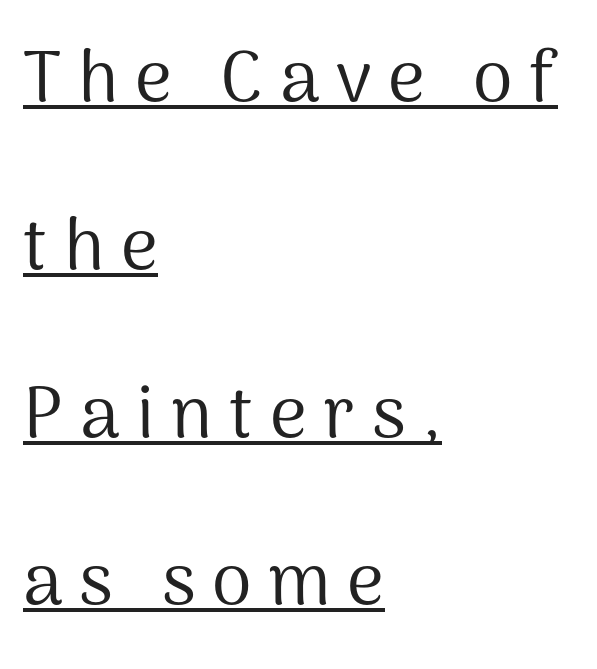
{"serif": "no", "italic": "no", "bold": "no", "weight": "regular", "width": "normal", "stroke_contrast": "medium", "x_height": "medium", "monospaced": "no", "underline": "yes", "align": "left", "line_spacing": "loose", "line_spacing_ratio": 2.33, "letter_spacing": "wide", "letter_spacing_em": 0.23, "glyph_px": 72}
